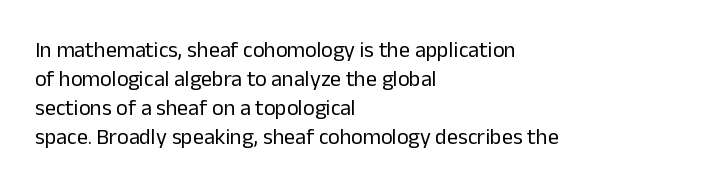
The image shows 22 px text type, upright; set left-aligned, normal line spacing (1.32x), normal letter spacing, not underlined.
